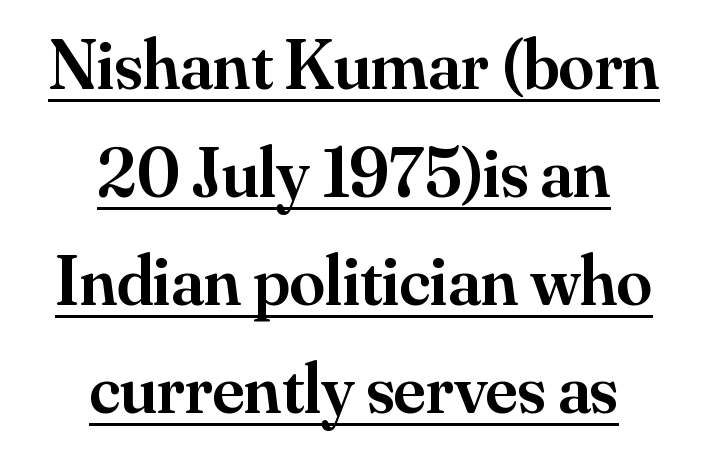
Heft: intermediate — a semibold. Underlined type. Ordinary non-slanted type is in use. Think of a printed novel: that variable character pitch is what you see here.
